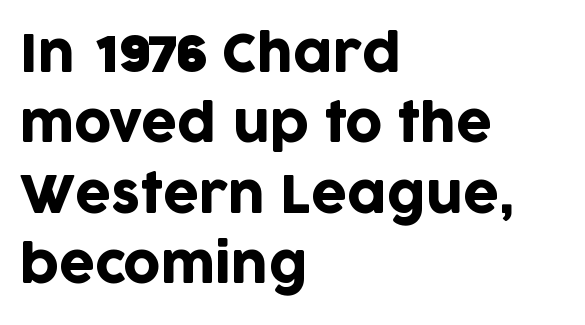
{"serif": "no", "italic": "no", "width": "normal", "stroke_contrast": "low", "x_height": "large", "monospaced": "no", "underline": "no", "align": "left", "line_spacing": "normal", "line_spacing_ratio": 1.38, "letter_spacing": "normal", "letter_spacing_em": 0.0, "glyph_px": 51}
